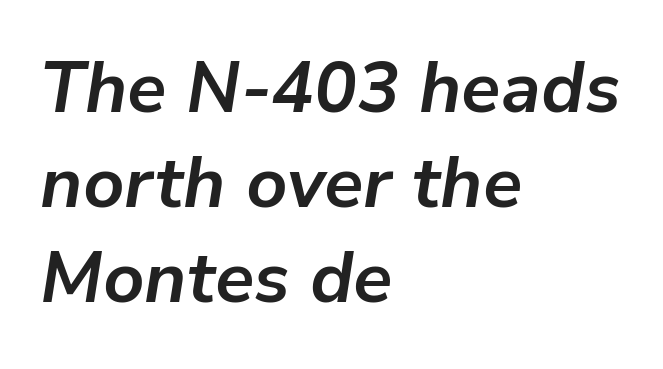
Q: Is the text bold? A: Yes.
Q: Is the text italic (slanted)? A: Yes, it leans right by about 9 degrees.
Q: Is the text underlined? A: No.
Q: How is the paragraph aligned? A: Left-aligned.
Q: Is the spacing between letters normal or unusually wide? A: Normal.
Q: Is the spacing between lines tight, normal or loose? A: Normal.
Q: Width (condensed, normal, or wide)? A: Normal.
Q: Stroke contrast? A: Low.
Q: x-height? A: Medium.
Q: Monospaced? A: No.
